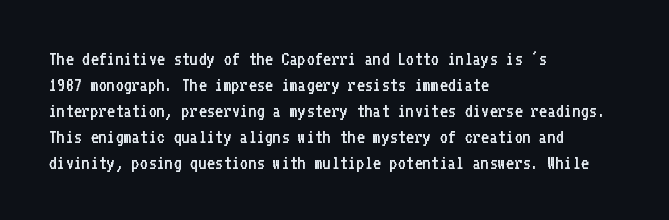
{"italic": "no", "bold": "no", "underline": "no", "align": "left", "line_spacing": "normal", "line_spacing_ratio": 1.3, "letter_spacing": "normal", "letter_spacing_em": 0.0, "glyph_px": 20}
